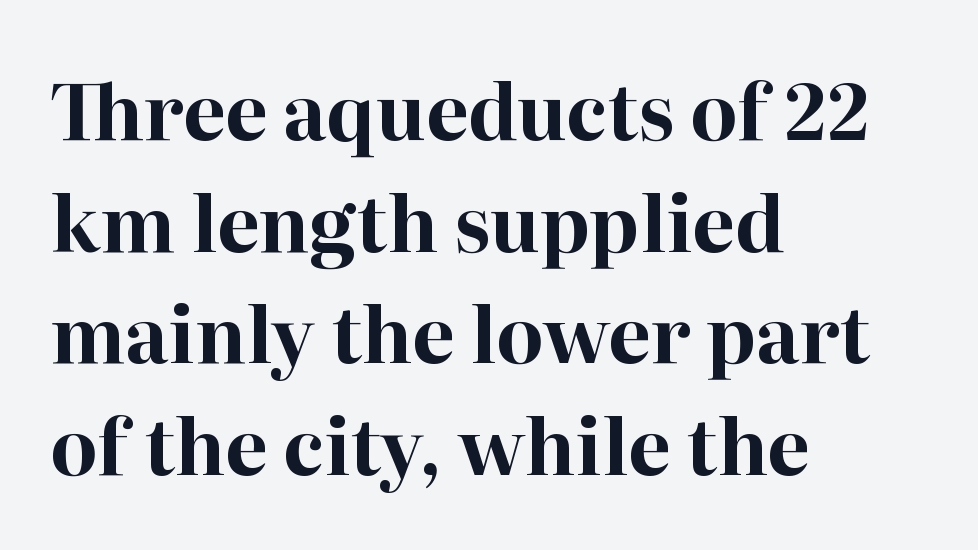
{"serif": "yes", "italic": "no", "bold": "yes", "weight": "bold", "width": "normal", "stroke_contrast": "high", "x_height": "medium", "monospaced": "no", "underline": "no", "align": "left", "line_spacing": "normal", "line_spacing_ratio": 1.47, "letter_spacing": "normal", "letter_spacing_em": 0.0, "glyph_px": 76}
